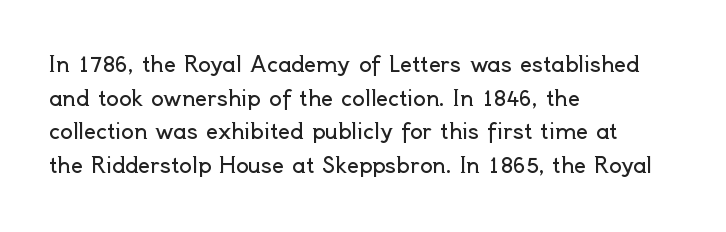
The font's upright variant was chosen for this text. Does the leading feel generous? No, just average. Letters rest on an invisible, unmarked baseline. Heft: none added — not bold. Typeset ragged right — the left edge is the straight one.
